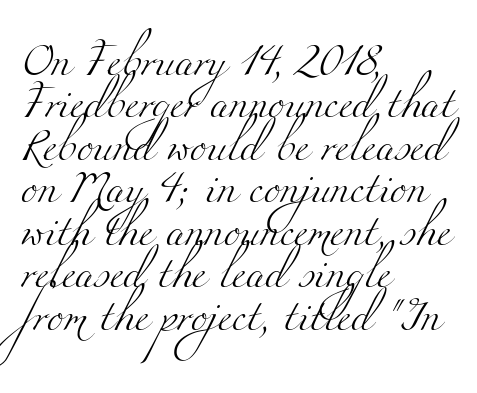
Q: Is the text bold? A: No.
Q: Is the text underlined? A: No.
Q: How is the paragraph aligned? A: Left-aligned.
Q: Is the spacing between letters normal or unusually wide? A: Normal.
Q: Is the spacing between lines tight, normal or loose? A: Normal.
Q: Width (condensed, normal, or wide)? A: Wide.
Q: Stroke contrast? A: Medium.
Q: x-height? A: Small.
Q: Monospaced? A: No.
